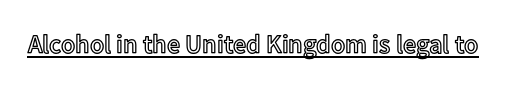
The image shows 26 px text type, upright; set normal letter spacing, underlined.
